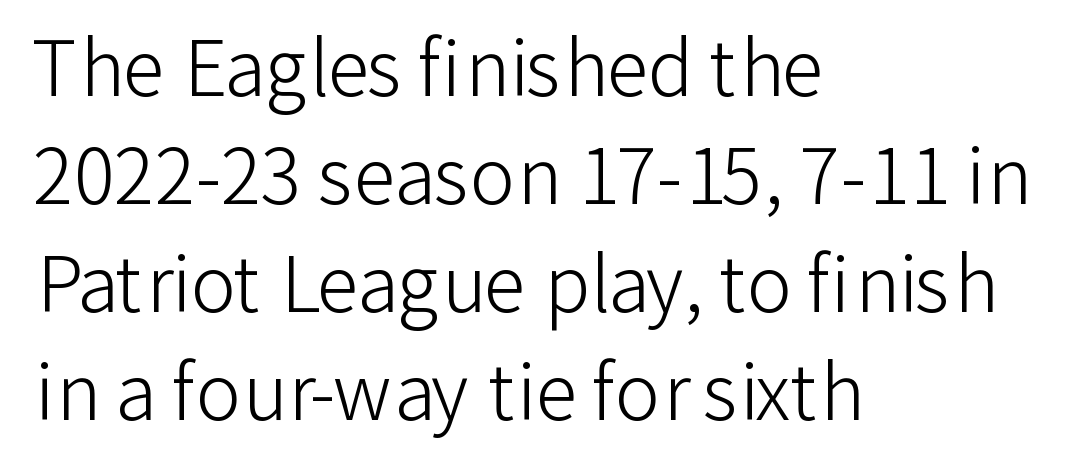
{"serif": "no", "italic": "no", "bold": "no", "weight": "light", "width": "normal", "stroke_contrast": "low", "x_height": "medium", "monospaced": "no", "underline": "no", "align": "left", "line_spacing": "normal", "line_spacing_ratio": 1.42, "letter_spacing": "normal", "letter_spacing_em": 0.0, "glyph_px": 76}
